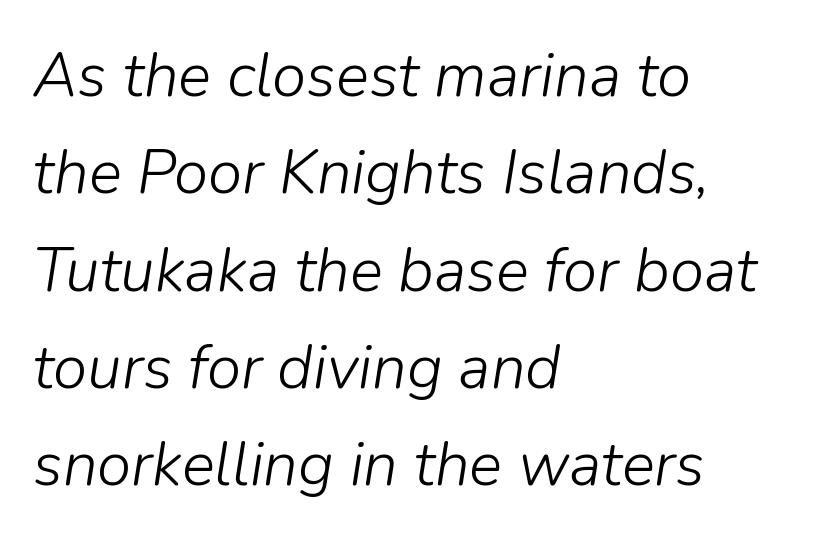
Q: Is the text bold? A: No.
Q: Is the text italic (slanted)? A: Yes, it leans right by about 9 degrees.
Q: Is the text underlined? A: No.
Q: How is the paragraph aligned? A: Left-aligned.
Q: Is the spacing between letters normal or unusually wide? A: Normal.
Q: Is the spacing between lines tight, normal or loose? A: Normal.
Q: Width (condensed, normal, or wide)? A: Normal.
Q: Stroke contrast? A: Low.
Q: x-height? A: Medium.
Q: Monospaced? A: No.
